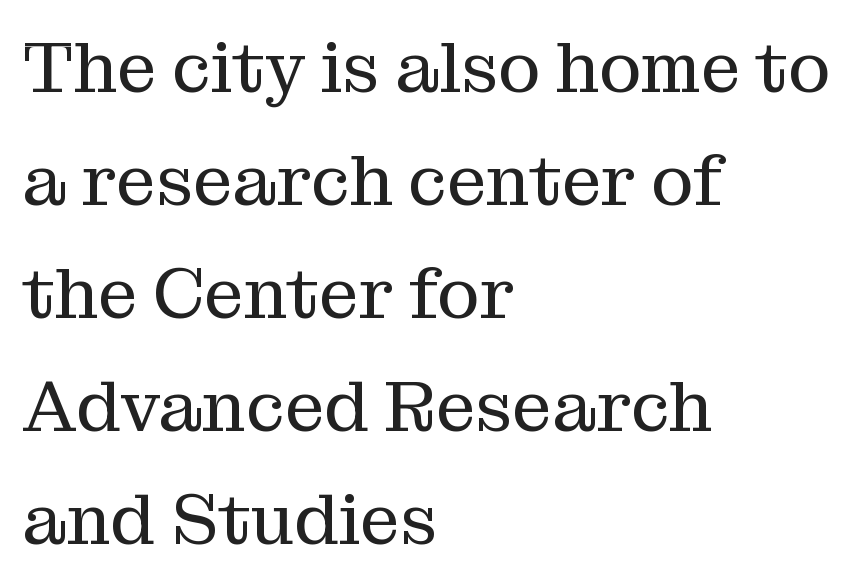
{"serif": "yes", "italic": "no", "bold": "no", "weight": "regular", "width": "normal", "stroke_contrast": "medium", "x_height": "medium", "monospaced": "no", "underline": "no", "align": "left", "line_spacing": "normal", "line_spacing_ratio": 1.59, "letter_spacing": "normal", "letter_spacing_em": 0.0, "glyph_px": 71}
